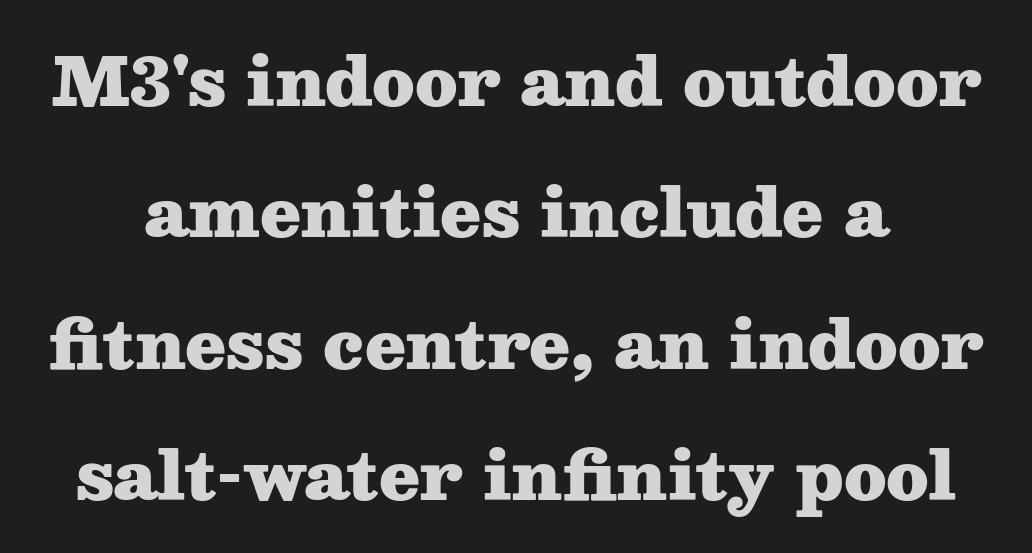
The image shows 66 px heavy, wide serif type, upright; set loose line spacing (1.99x), normal letter spacing, not underlined; medium stroke contrast and a medium x-height.
